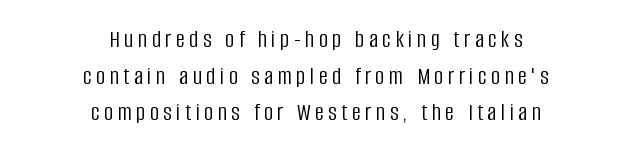
Q: Is the text bold? A: No.
Q: Is the text italic (slanted)? A: No, it is upright.
Q: Is the text underlined? A: No.
Q: How is the paragraph aligned? A: Centered.
Q: Is the spacing between lines tight, normal or loose? A: Normal.
